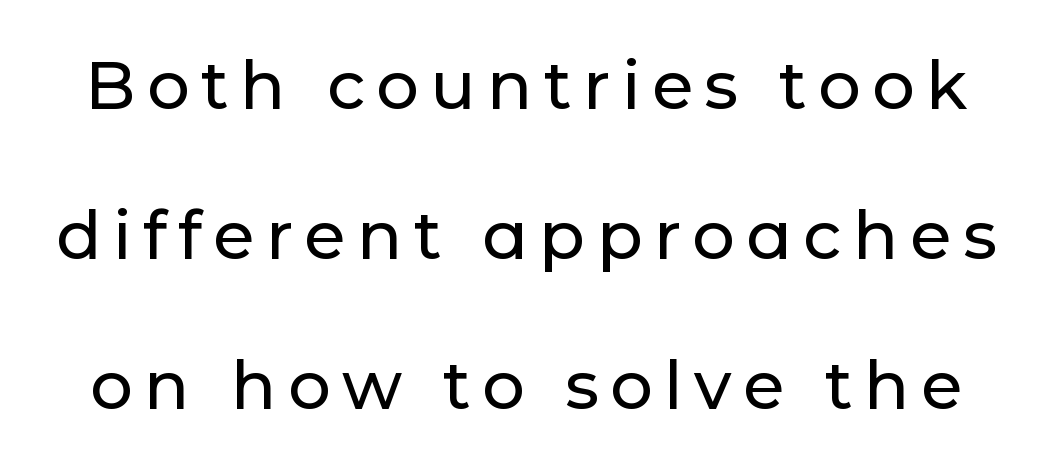
{"serif": "no", "italic": "no", "width": "normal", "stroke_contrast": "low", "x_height": "medium", "monospaced": "no", "underline": "no", "line_spacing": "loose", "line_spacing_ratio": 2.24, "glyph_px": 67}
